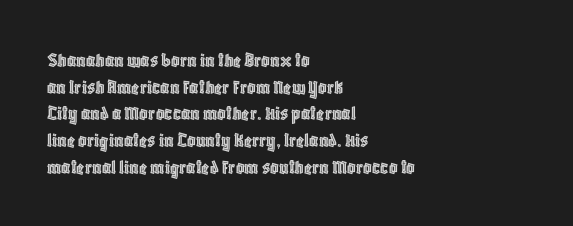
Q: Is the text italic (slanted)? A: No, it is upright.
Q: Is the text underlined? A: No.
Q: How is the paragraph aligned? A: Left-aligned.
Q: Is the spacing between letters normal or unusually wide? A: Normal.
Q: Is the spacing between lines tight, normal or loose? A: Normal.
